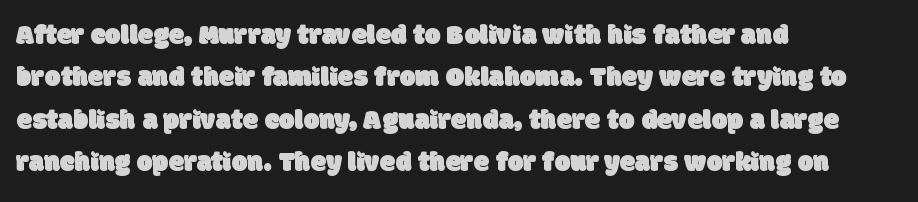
Compared with typical body copy, the letter spacing here is the same. Summary of vertical rhythm: regular, with standard interline spacing. The letters carry no serifs — their stems end cleanly without finishing strokes. Beneath every word, the page is bare. Proportional: the letters do not fall into vertical columns. Alignment: flush left.
